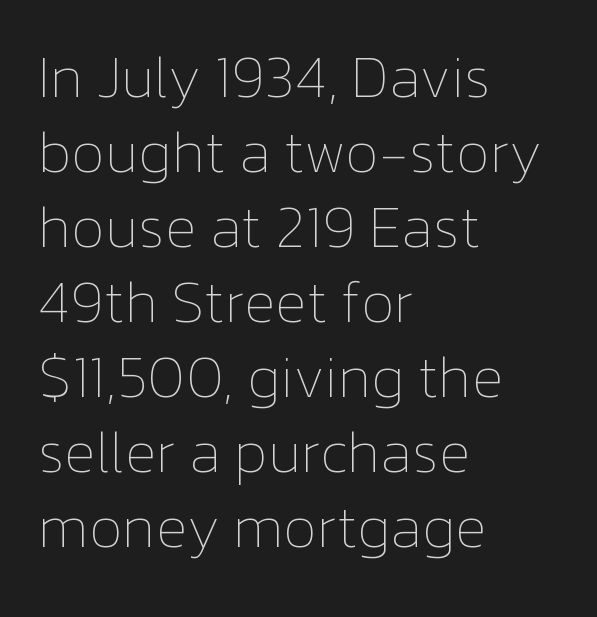
Q: Is the text bold? A: No.
Q: Is the text italic (slanted)? A: No, it is upright.
Q: Is the text underlined? A: No.
Q: How is the paragraph aligned? A: Left-aligned.
Q: Is the spacing between letters normal or unusually wide? A: Normal.
Q: Is the spacing between lines tight, normal or loose? A: Normal.
Q: Width (condensed, normal, or wide)? A: Normal.
Q: Stroke contrast? A: Low.
Q: x-height? A: Medium.
Q: Monospaced? A: No.
